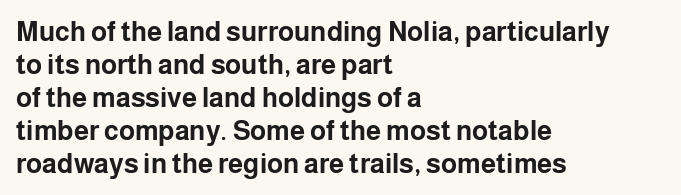
The image shows 27 px bold type, upright; set left-aligned, line spacing 1.22x, normal letter spacing, not underlined.
